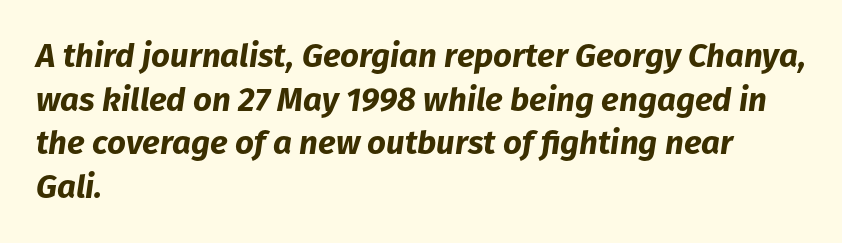
Notice how the stems are inclined rather than vertical — that's the hallmark of italics. The rows are spaced the way most documents space them. Teacher's note: observe the even left margin — that is flush-left alignment. The strip under each line holds only bare page. You'd pick this weight for a headline — it's a proper bold.
